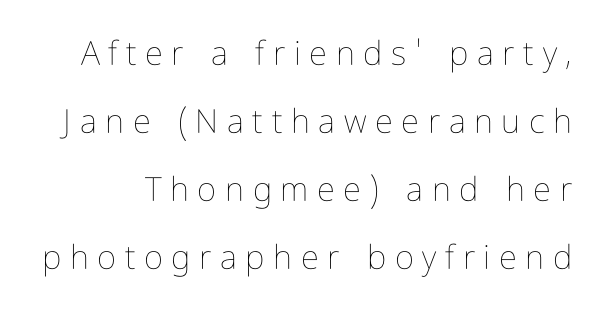
{"italic": "no", "bold": "no", "weight": "thin", "width": "condensed", "stroke_contrast": "low", "x_height": "medium", "monospaced": "no", "underline": "no", "line_spacing": "loose", "line_spacing_ratio": 2.06, "letter_spacing": "wide", "letter_spacing_em": 0.26, "glyph_px": 33}
